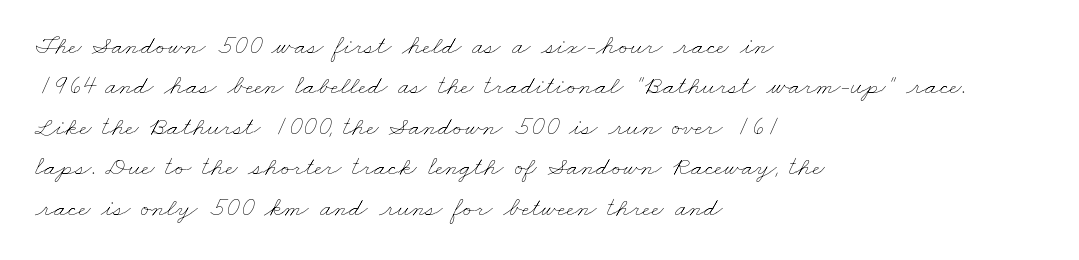
Q: Is the text bold? A: No.
Q: Is the text underlined? A: No.
Q: How is the paragraph aligned? A: Left-aligned.
Q: Is the spacing between letters normal or unusually wide? A: Normal.
Q: Is the spacing between lines tight, normal or loose? A: Normal.
